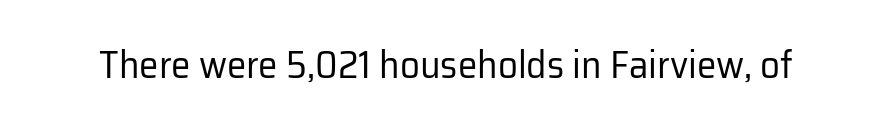
Q: Is the text bold? A: No.
Q: Is the text italic (slanted)? A: No, it is upright.
Q: Is the typeface a serif or a sans-serif typeface? A: Sans-serif.
Q: Is the text underlined? A: No.
Q: Is the spacing between letters normal or unusually wide? A: Normal.
Q: Width (condensed, normal, or wide)? A: Normal.
Q: Stroke contrast? A: Low.
Q: x-height? A: Medium.
Q: Monospaced? A: No.
